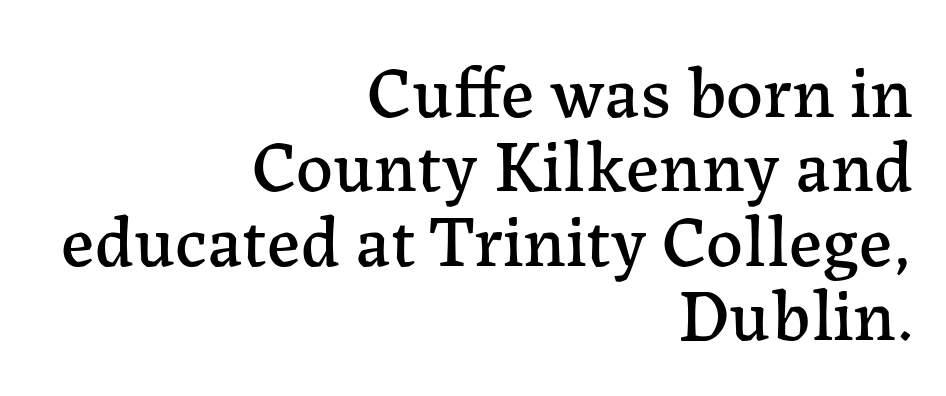
The image shows 73 px serif type, upright; set right-aligned, tight line spacing (1.02x), normal letter spacing, not underlined; low stroke contrast and a medium x-height.
